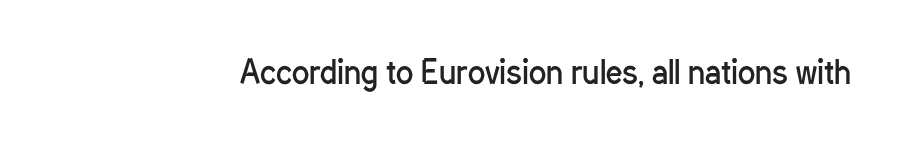
Here the designer chose a conventional face with non-uniform glyph widths. Is the stroke heavy? The answer is a plain regular-or-lighter. The tracking reads as untouched default to a designer's eye. The designer went with a sans here, leaving each stem footless.
